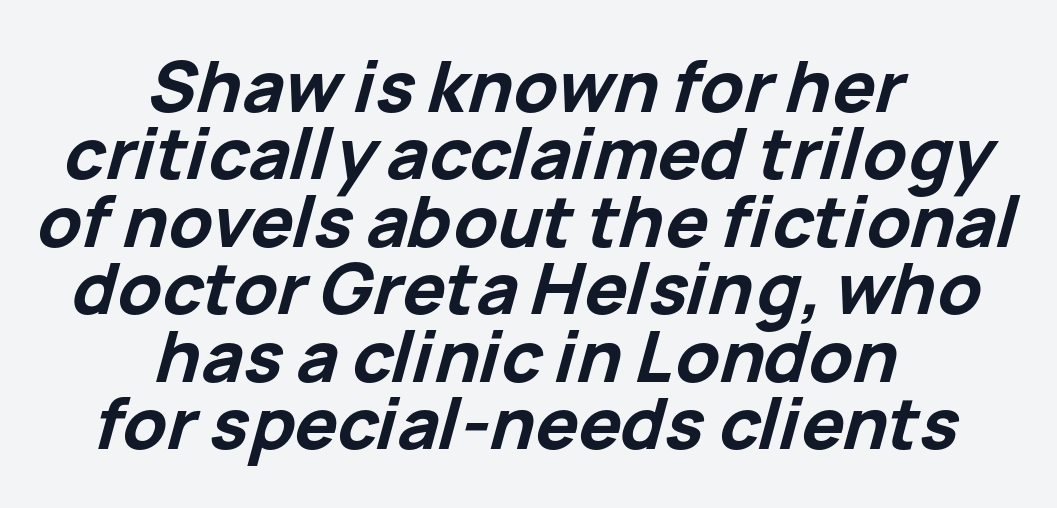
In terms of letterspacing, this is plain default setting. The passage shown is typed in a proportional face where columns would drift. These lines stack symmetrically, like a column narrowing and widening about its center. The characters look thick and weighty, a clear bold. How would I describe the line gaps? Narrow and economical.
